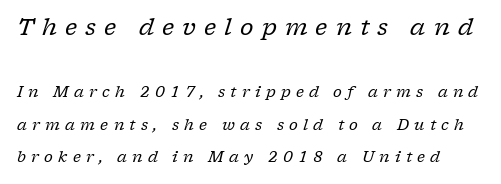
The image shows 23 px text type, italic (leaning right); set loose line spacing (2.17x), unusually wide letter spacing (+0.35 em), not underlined; the first (top) block is 1.53x larger.
